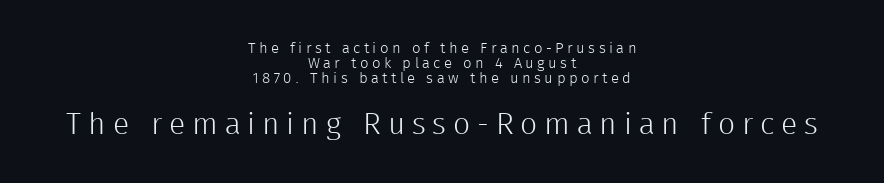
The image shows 30 px light sans-serif type, upright; set centered, tight line spacing (1.01x), unusually wide letter spacing (+0.23 em), not underlined; the second (bottom) block is 2.0x larger; low stroke contrast and a medium x-height.
